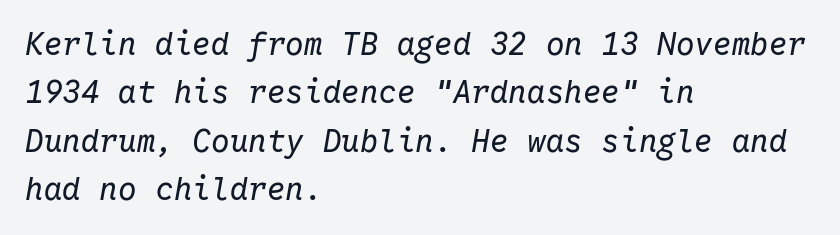
Normally led — the rows are evenly, conventionally spaced. Caption: multi-line text, flush left, ragged right. Stems and bowls with no extra thickness — not bold. The tracking reads as untouched default to a designer's eye. Glance below the letters and you will spot only blank space. This sample has the even, mechanical cadence of fixed-width lettering.
